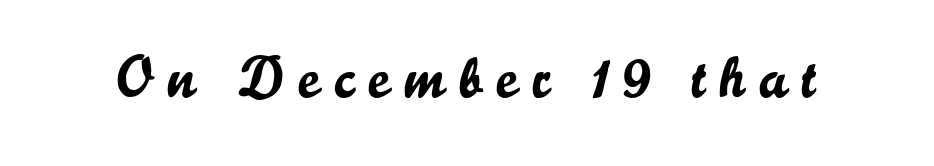
The letters advance in unequal steps, a hallmark of proportional type. The zone under the glyphs is completely vacant. Here the glyphs are tracked loosely, breaking word shapes into spaced letters. Each letter's strokes conclude bluntly, with no projecting serifs.
